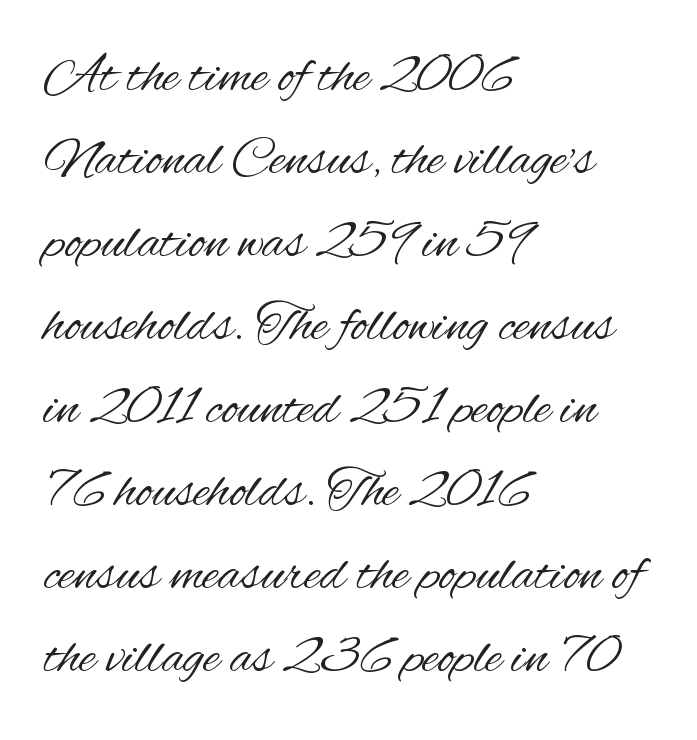
Letters have the restrained weight of plain body copy at most. This sample uses plain, unmodified letter spacing. This sample is left-justified, so line endings fall wherever the words run out.
